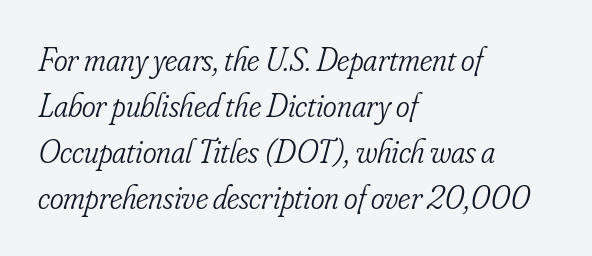
{"serif": "yes", "italic": "yes", "lean": "right", "slant_degrees": 16, "bold": "no", "weight": "light", "width": "condensed", "stroke_contrast": "low", "x_height": "small", "monospaced": "no", "underline": "no", "align": "left", "line_spacing": "normal", "line_spacing_ratio": 1.39, "letter_spacing": "normal", "letter_spacing_em": 0.0, "glyph_px": 33}
